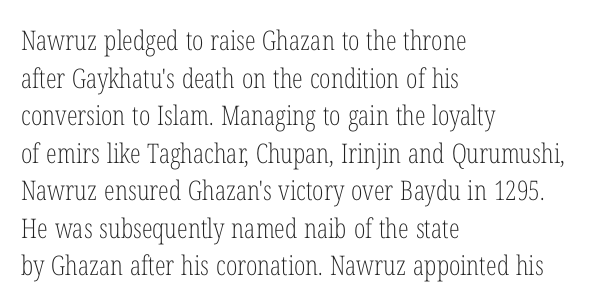
Notice how the stems are strictly vertical — no italics here. A bare baseline throughout the passage. Inter-character spacing is left at the font's built-in metrics. Vertical spacing — default. The ragged edge is on the right, which tells us the setting is flush left. The font sits on the lighter half of the weight spectrum, regular included.
